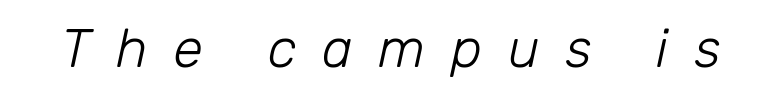
The image shows 54 px light type, italic (leaning right); set unusually wide letter spacing (+0.47 em), not underlined; low stroke contrast and a medium x-height.
